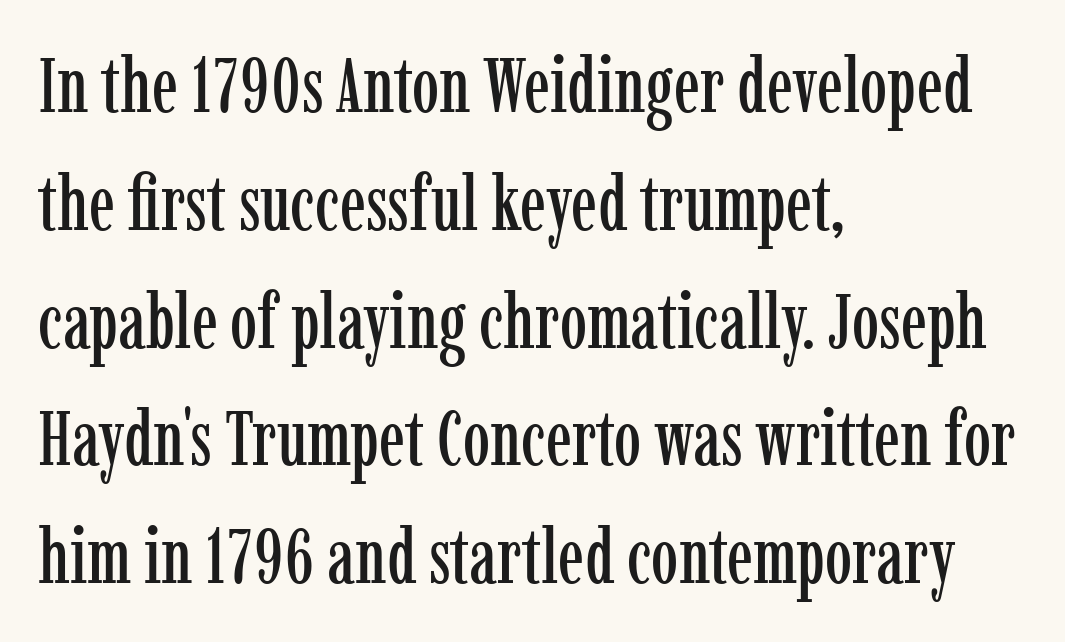
Horizontal bands of white between lines are of average thickness. The baseline area is clear. Examine the stroke ends and you'll spot serifs. Is this a fixed-width face? No — the glyphs have proportional, varying widths.
